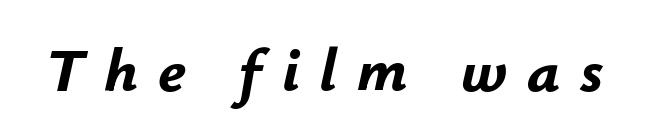
Q: Is the text bold? A: Yes.
Q: Is the text italic (slanted)? A: Yes, it leans right by about 12 degrees.
Q: Is the text underlined? A: No.
Q: Is the spacing between letters normal or unusually wide? A: Unusually wide.
Q: Width (condensed, normal, or wide)? A: Normal.
Q: Stroke contrast? A: Low.
Q: x-height? A: Small.
Q: Monospaced? A: No.
